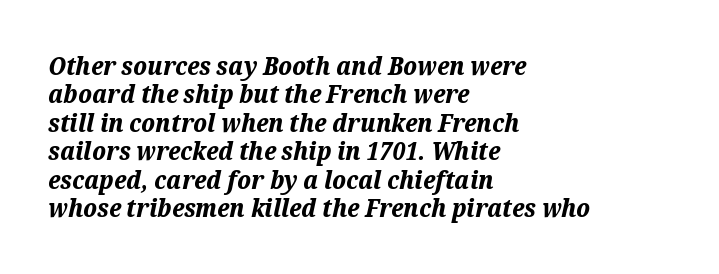
Typeset ragged right — the left edge is the straight one. In terms of leading, this rendering errs on the cramped side. Tracking here is standard; glyphs follow each other at the usual distance. Set as a true bold cut, around the 700 mark. Emphasis-style slanted type is in use. Has an underline been added? It has not.
